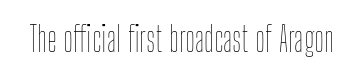
Q: Is the text bold? A: No.
Q: Is the text italic (slanted)? A: No, it is upright.
Q: Is the text underlined? A: No.
Q: Is the spacing between letters normal or unusually wide? A: Normal.
Q: Width (condensed, normal, or wide)? A: Condensed.
Q: Stroke contrast? A: Low.
Q: x-height? A: Medium.
Q: Monospaced? A: No.
